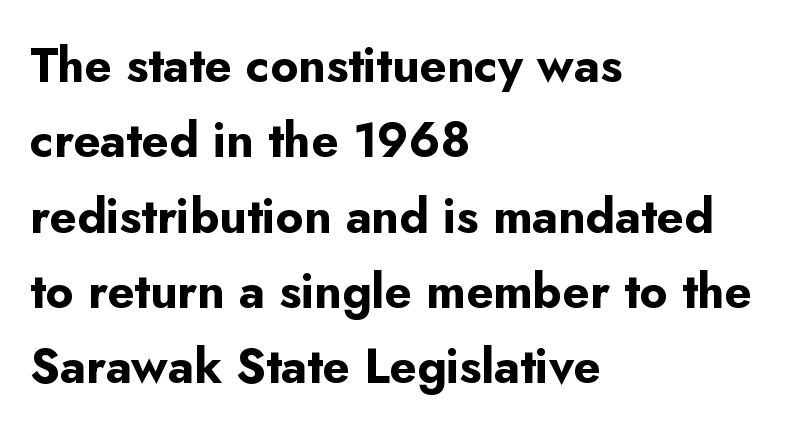
Regular leading. Layout note: lines flush left. I'd call this a sans setting — the letters go barefoot. Set as a true bold cut, around the 700 mark.
